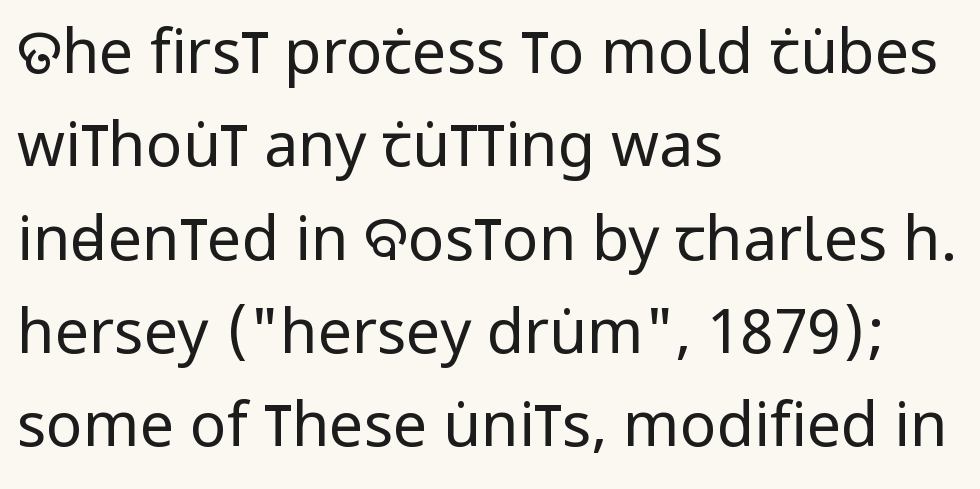
{"serif": "no", "italic": "no", "bold": "no", "weight": "regular", "width": "condensed", "stroke_contrast": "low", "x_height": "large", "monospaced": "no", "underline": "no", "align": "left", "line_spacing": "normal", "line_spacing_ratio": 1.53, "letter_spacing": "normal", "letter_spacing_em": 0.0, "glyph_px": 61}
